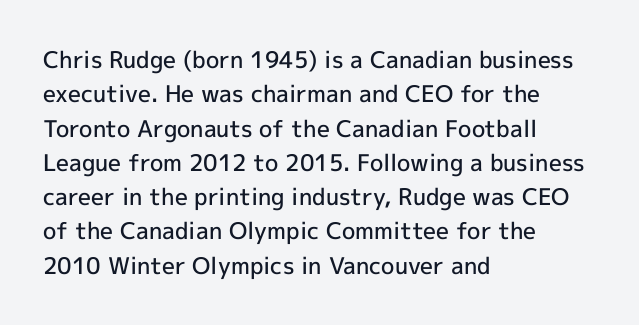
The setting favours the left margin, as ordinary paragraphs usually do. Words float on clear page, feet unadorned. If you measured baseline to baseline, you'd find a middling distance. These words are printed semibold, heavier than regular yet not bold. Does the lettering tilt? It doesn't — this is upright.
